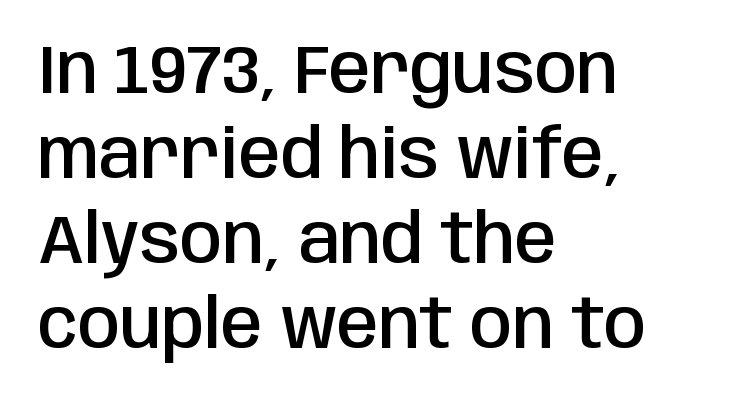
The passage shown is semibold, sitting just below true bold. This rendering leaves character spacing at its baseline value. How would I describe the line gaps? Plain and ordinary. Rule under the text: the space is simply empty. A roman cut, with each character standing at attention. A typesetter would call this proportional, since set widths differ per character.
